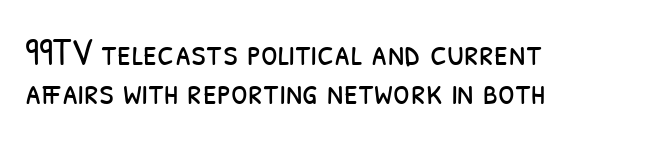
The image shows 38 px light, condensed sans-serif type; set left-aligned, tight line spacing (1.03x), normal letter spacing, not underlined; low stroke contrast and a medium x-height.
